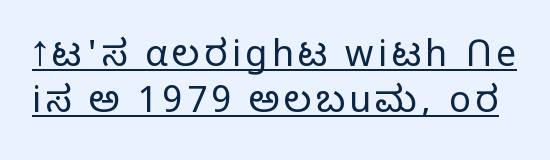
Proportional: the letters do not fall into vertical columns. The passage shown is underscored from start to finish. Reading down the column, the eye jumps a familiar distance to each next line. Summary of weight: not heavy and not bold. The glyphs in this specimen are sans serif.
